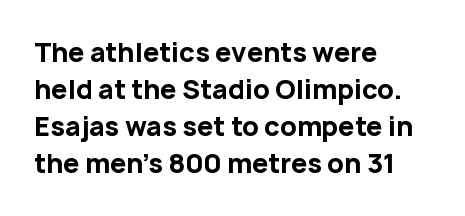
{"italic": "no", "bold": "yes", "underline": "no", "align": "left", "line_spacing": "normal", "line_spacing_ratio": 1.42, "letter_spacing": "normal", "letter_spacing_em": 0.0, "glyph_px": 26}
